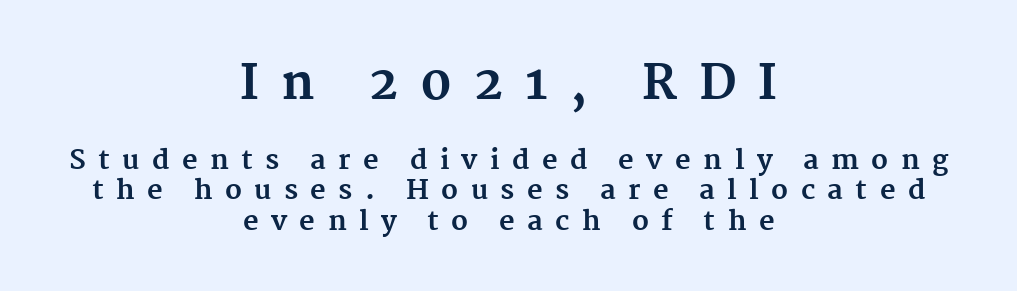
The image shows 48 px bold serif type, upright; set centered, tight line spacing (1.13x), unusually wide letter spacing (+0.46 em), not underlined; the first (top) block is 1.78x larger; medium stroke contrast and a medium x-height.
